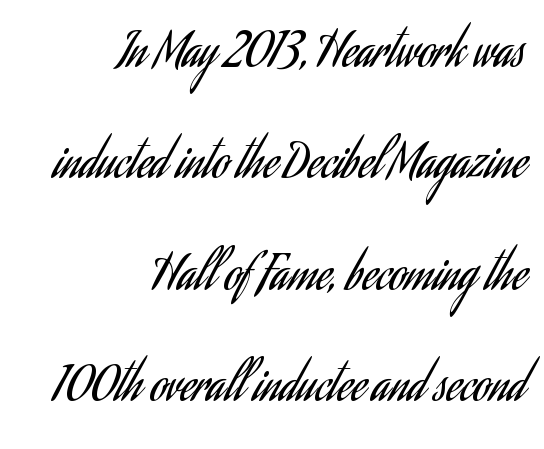
Q: Is the text bold? A: No.
Q: Is the text italic (slanted)? A: Yes.
Q: Is the typeface a serif or a sans-serif typeface? A: Sans-serif.
Q: Is the text underlined? A: No.
Q: How is the paragraph aligned? A: Right-aligned.
Q: Is the spacing between letters normal or unusually wide? A: Normal.
Q: Is the spacing between lines tight, normal or loose? A: Loose.
Q: Width (condensed, normal, or wide)? A: Condensed.
Q: Stroke contrast? A: Low.
Q: x-height? A: Small.
Q: Monospaced? A: No.
